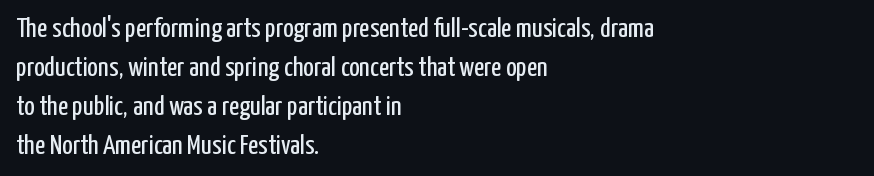
{"serif": "no", "italic": "no", "bold": "no", "weight": "regular", "width": "condensed", "stroke_contrast": "low", "x_height": "medium", "monospaced": "no", "underline": "no", "align": "left", "line_spacing": "normal", "line_spacing_ratio": 1.39, "letter_spacing": "normal", "letter_spacing_em": 0.0, "glyph_px": 28}
